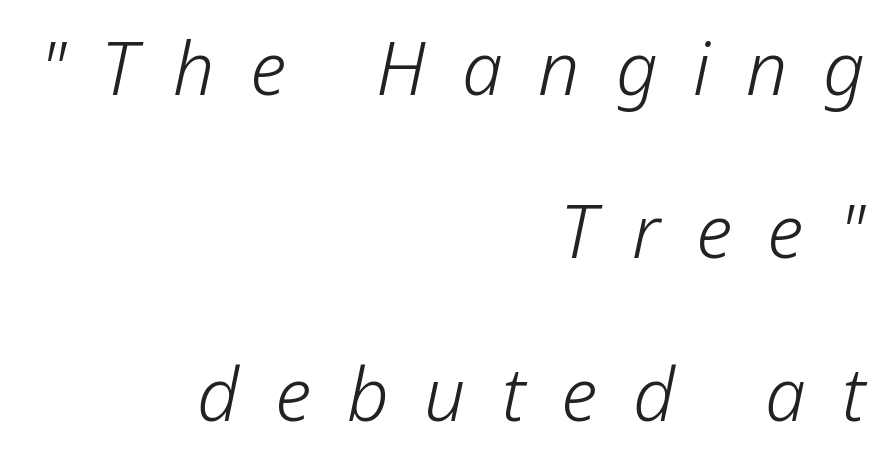
The image shows 73 px light type, italic (leaning right); set right-aligned, loose line spacing (2.23x), unusually wide letter spacing (+0.49 em), not underlined; low stroke contrast and a medium x-height.
